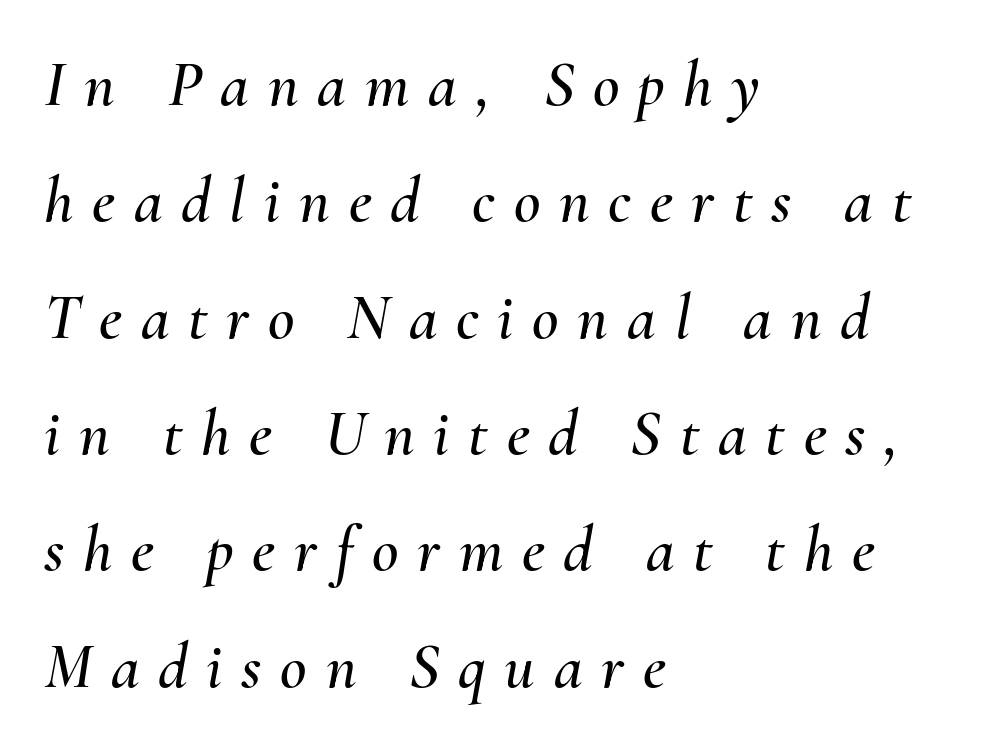
The image shows 65 px text type, italic (leaning right); set left-aligned, line spacing 1.79x, unusually wide letter spacing (+0.29 em), not underlined; medium stroke contrast and a small x-height.
